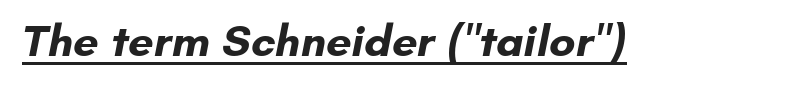
{"serif": "no", "bold": "yes", "weight": "bold", "width": "normal", "stroke_contrast": "low", "x_height": "small", "monospaced": "no", "underline": "yes", "letter_spacing": "normal", "letter_spacing_em": 0.0, "glyph_px": 45}
